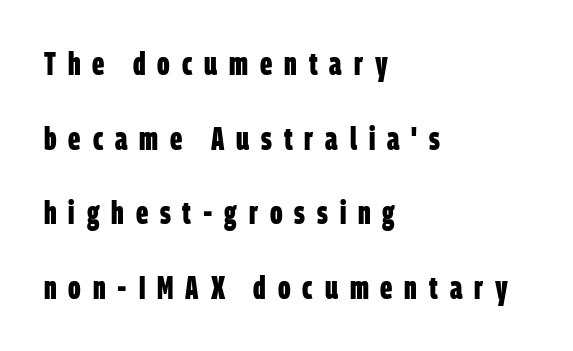
{"serif": "no", "bold": "yes", "weight": "bold", "width": "condensed", "stroke_contrast": "low", "x_height": "large", "monospaced": "no", "underline": "no", "align": "left", "line_spacing": "loose", "line_spacing_ratio": 2.33, "letter_spacing": "wide", "letter_spacing_em": 0.37, "glyph_px": 32}
